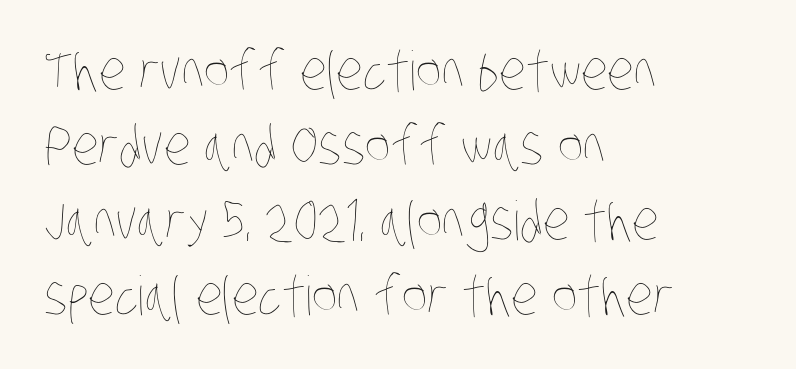
Teacher's note: observe the even left margin — that is flush-left alignment. This sample has the flowing, uneven cadence of proportional lettering. The passage shown has conventional tracking throughout. Reading down the column, the eye jumps a familiar distance to each next line. Descender tails drop into unmarked territory. Stroke mass is kept to a normal reading level or below.
